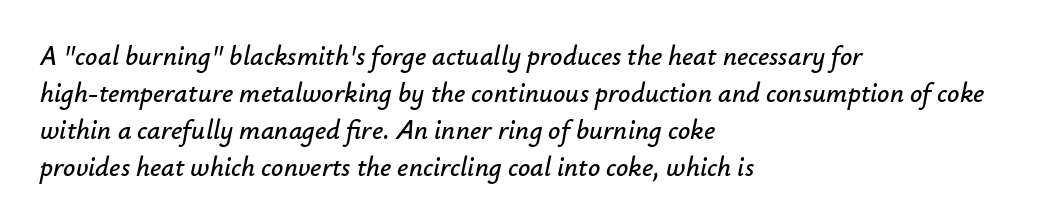
The image shows 27 px text type, italic (leaning right); set left-aligned, normal line spacing (1.37x), normal letter spacing, not underlined.
